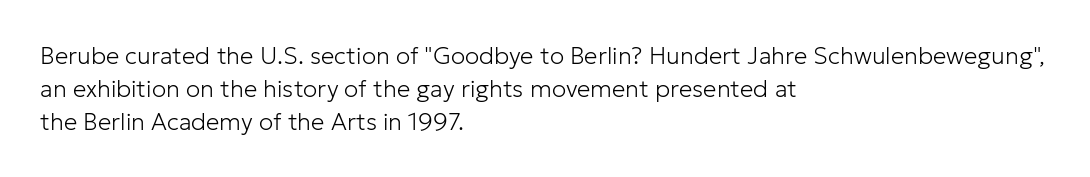
Q: Is the text bold? A: No.
Q: Is the text italic (slanted)? A: No, it is upright.
Q: Is the text underlined? A: No.
Q: How is the paragraph aligned? A: Left-aligned.
Q: Is the spacing between letters normal or unusually wide? A: Normal.
Q: Is the spacing between lines tight, normal or loose? A: Normal.
